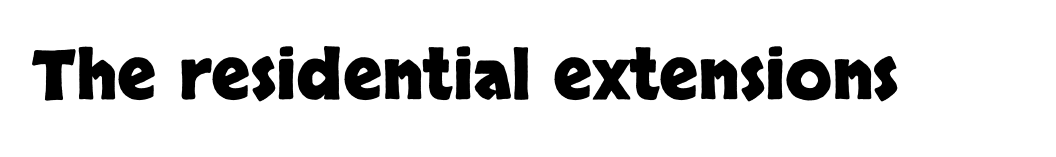
{"serif": "no", "italic": "no", "bold": "yes", "weight": "heavy", "width": "normal", "stroke_contrast": "low", "x_height": "large", "monospaced": "no", "underline": "no", "letter_spacing": "normal", "letter_spacing_em": 0.0, "glyph_px": 68}
